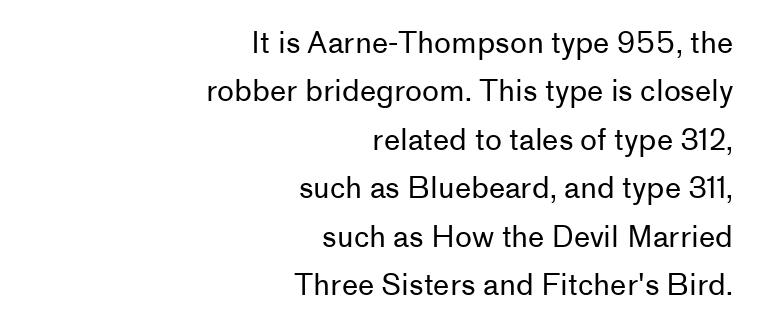
{"serif": "no", "italic": "no", "bold": "no", "weight": "regular", "width": "normal", "stroke_contrast": "low", "x_height": "medium", "monospaced": "no", "underline": "no", "align": "right", "line_spacing": "normal", "line_spacing_ratio": 1.67, "letter_spacing": "normal", "letter_spacing_em": 0.0, "glyph_px": 29}
